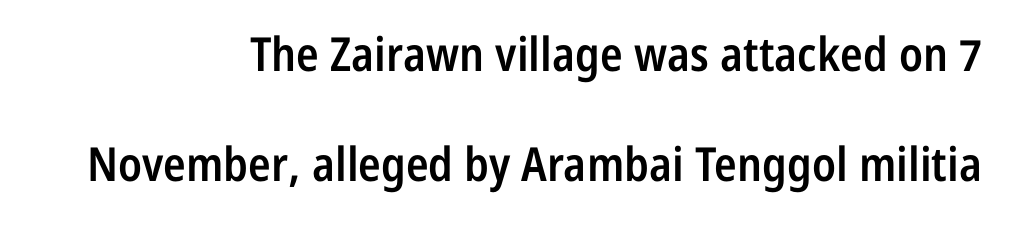
The image shows 47 px semibold, condensed sans-serif type, upright; set right-aligned, loose line spacing (2.34x), normal letter spacing, not underlined; low stroke contrast and a medium x-height.
